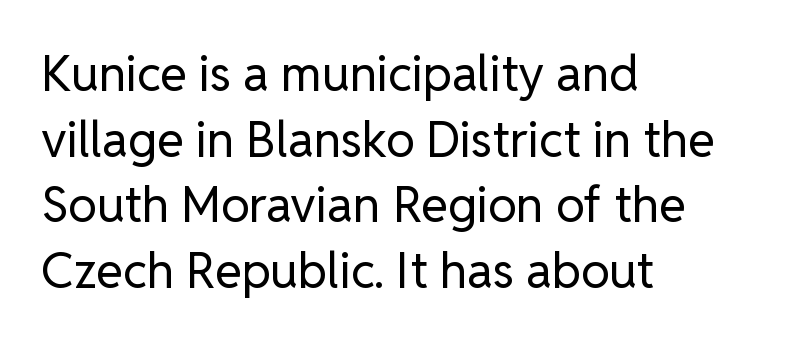
Descenders are the only things crossing below the line. The paragraph has a hard left edge and a soft right edge. The rendering uses natural spacing where letterforms have individual widths. Bold? No — there's no thickening of the strokes.
